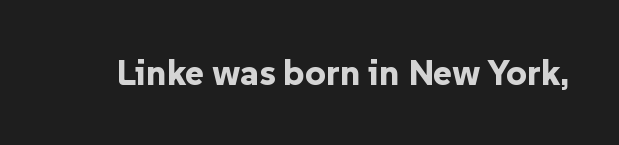
The image shows 36 px bold sans-serif type, upright; set normal letter spacing, not underlined; low stroke contrast and a medium x-height.
